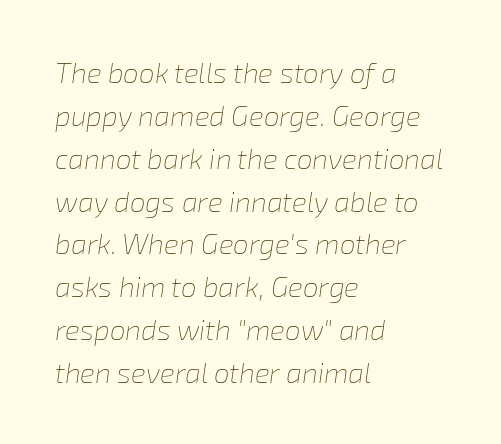
The image shows 28 px thin type, italic (leaning right); set left-aligned, normal line spacing (1.53x), normal letter spacing, not underlined; low stroke contrast and a medium x-height.
